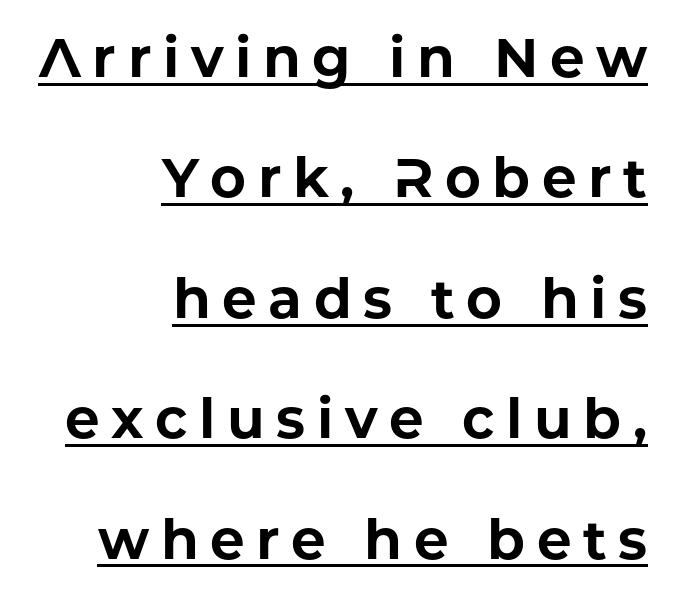
Loosely led — the rows are spread out. Typesetter's note: full bold, strokes at maximum text heaviness. Posture: straight, roman, zero tilt. You could not count columns in this text — the font is proportionally spaced. Look at the bottom of the vertical strokes: they stop flat, with no serifs.
